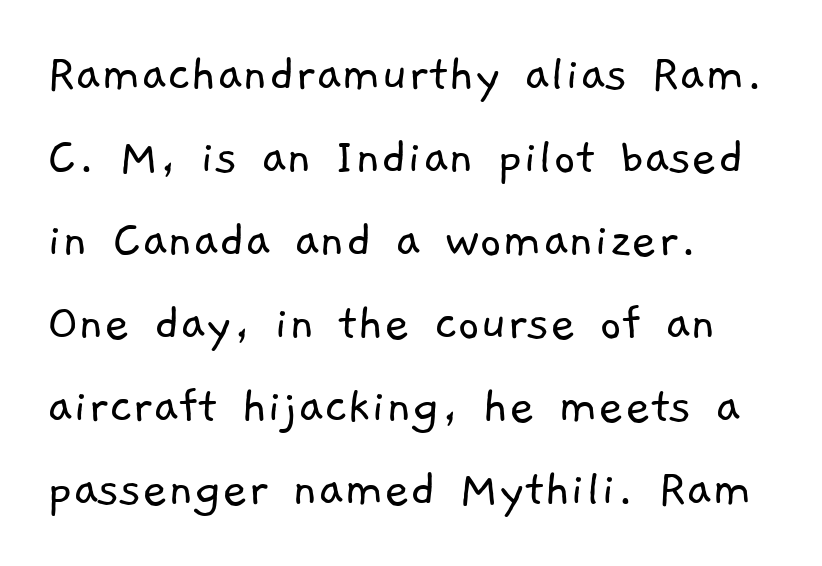
Weight class: somewhere from thin through regular. Just letters on the line, the space beneath them empty. The face used here is proportionally spaced, like ordinary book or web type. Is the block centered? No — it sits flush against the left margin. The letterforms sit shoulder to shoulder at normal distance. In terms of leading, this rendering sits right in the middle.
